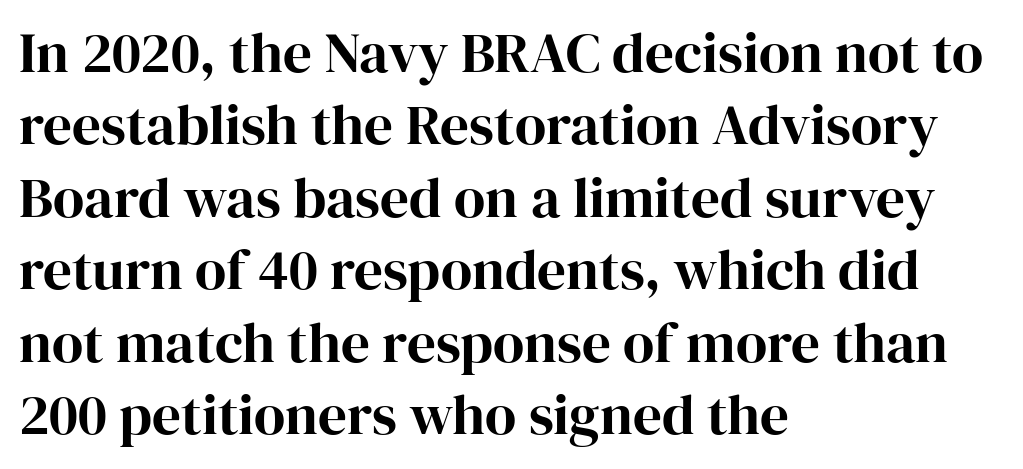
Q: Is the text italic (slanted)? A: No, it is upright.
Q: Is the typeface a serif or a sans-serif typeface? A: Serif.
Q: Is the text underlined? A: No.
Q: How is the paragraph aligned? A: Left-aligned.
Q: Is the spacing between letters normal or unusually wide? A: Normal.
Q: Is the spacing between lines tight, normal or loose? A: Normal.
Q: Width (condensed, normal, or wide)? A: Normal.
Q: Stroke contrast? A: High.
Q: x-height? A: Medium.
Q: Monospaced? A: No.
